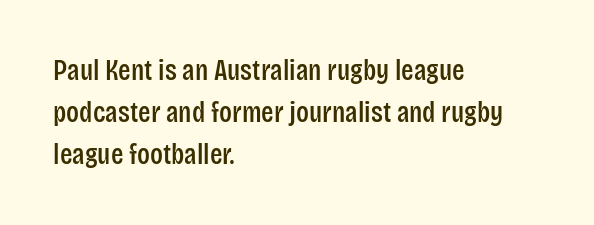
Q: Is the text italic (slanted)? A: No, it is upright.
Q: Is the typeface a serif or a sans-serif typeface? A: Sans-serif.
Q: Is the text underlined? A: No.
Q: How is the paragraph aligned? A: Left-aligned.
Q: Is the spacing between letters normal or unusually wide? A: Normal.
Q: Is the spacing between lines tight, normal or loose? A: Normal.
Q: Width (condensed, normal, or wide)? A: Condensed.
Q: Stroke contrast? A: Low.
Q: x-height? A: Large.
Q: Monospaced? A: No.
